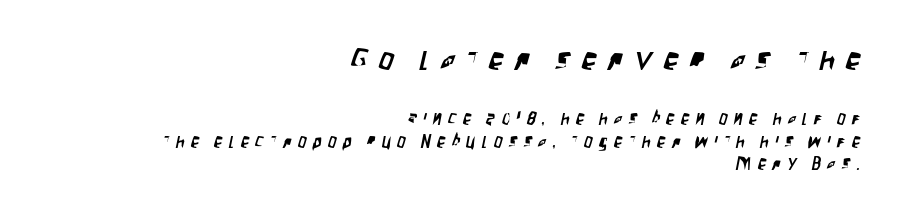
The image shows 30 px condensed sans-serif type; set right-aligned, normal line spacing (1.33x), unusually wide letter spacing (+0.38 em), not underlined; the first (top) block is 1.76x larger; low stroke contrast and a large x-height.
